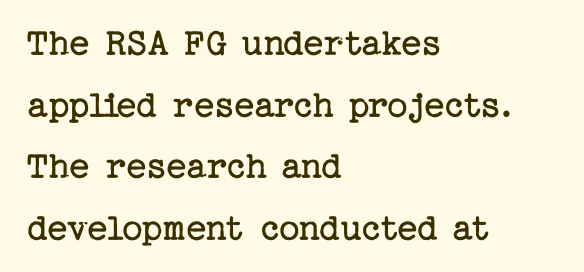
{"serif": "yes", "italic": "no", "bold": "no", "weight": "regular", "width": "normal", "stroke_contrast": "low", "x_height": "medium", "underline": "no", "align": "left", "line_spacing": "normal", "line_spacing_ratio": 1.54, "letter_spacing": "normal", "letter_spacing_em": 0.0, "glyph_px": 40}
